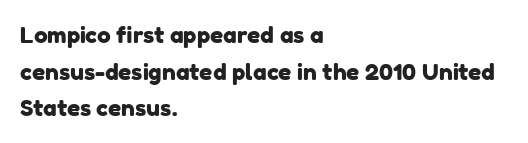
Caption: multi-line text, flush left, ragged right. Only glyphs here, with clear space below each row. Vertically, the passage feels balanced, rows spaced as you'd expect. Here the glyphs are tracked normally, forming tight word shapes.
